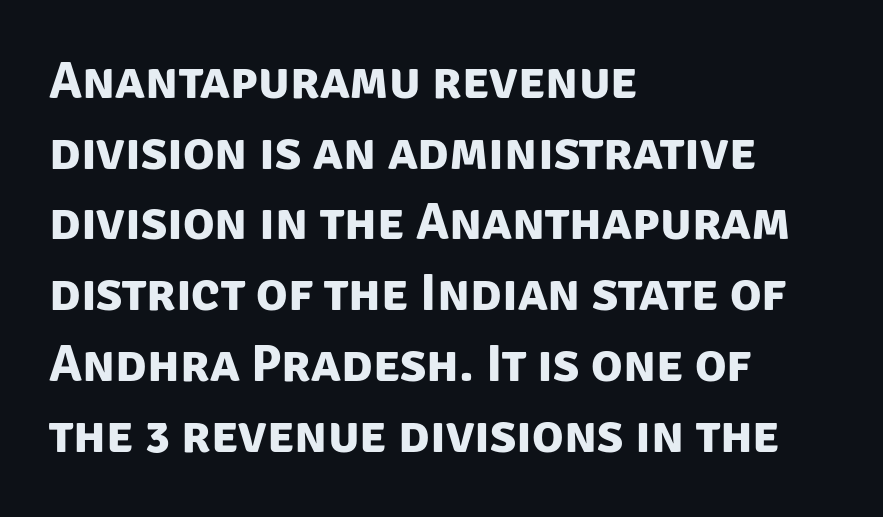
The image shows 52 px bold sans-serif type; set left-aligned, normal line spacing (1.36x), normal letter spacing, not underlined; low stroke contrast and a large x-height.
